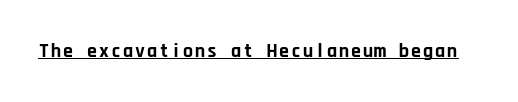
The image shows 20 px bold type, upright; set normal letter spacing, underlined.
